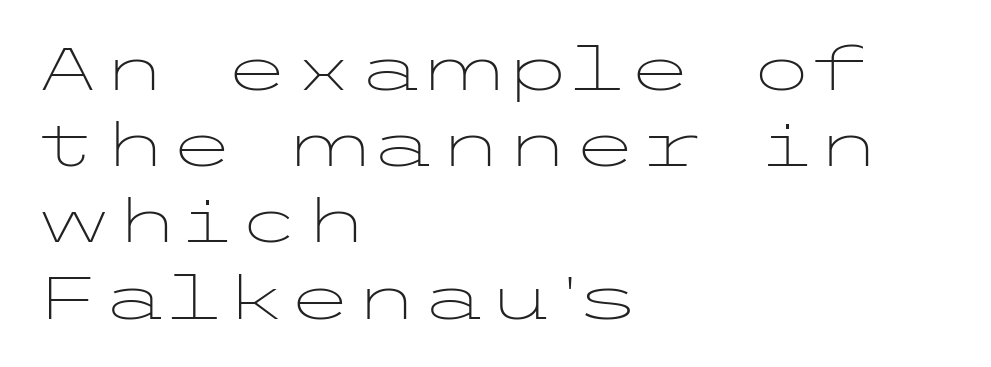
{"serif": "no", "italic": "no", "bold": "no", "weight": "light", "width": "wide", "stroke_contrast": "low", "x_height": "medium", "underline": "no", "align": "left", "line_spacing": "normal", "line_spacing_ratio": 1.25, "letter_spacing": "normal", "letter_spacing_em": 0.0, "glyph_px": 61}
